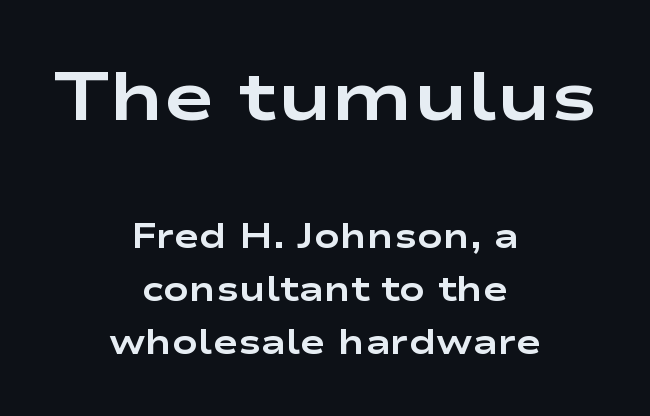
Large over small — that's the arrangement of the two blocks here. Underline: absent. The rendering shows plain stroke endings on the letterforms — a sans-serif design. You could call the tracking neutral — neither tight nor loose.
